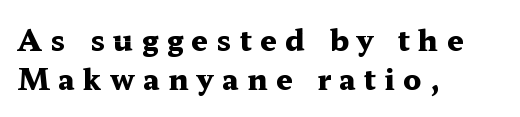
{"serif": "yes", "italic": "no", "bold": "yes", "weight": "heavy", "width": "wide", "stroke_contrast": "medium", "x_height": "medium", "monospaced": "no", "underline": "no", "align": "left", "line_spacing": "normal", "line_spacing_ratio": 1.36, "letter_spacing": "wide", "letter_spacing_em": 0.29, "glyph_px": 29}
